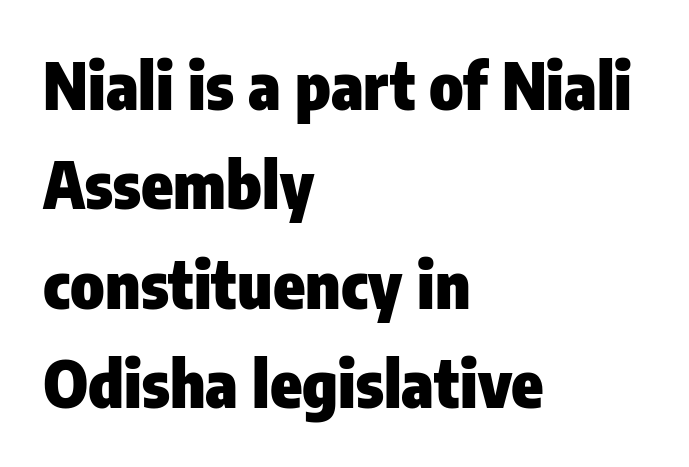
The image shows 65 px heavy, condensed sans-serif type, upright; set left-aligned, normal line spacing (1.53x), normal letter spacing, not underlined; low stroke contrast and a medium x-height.
